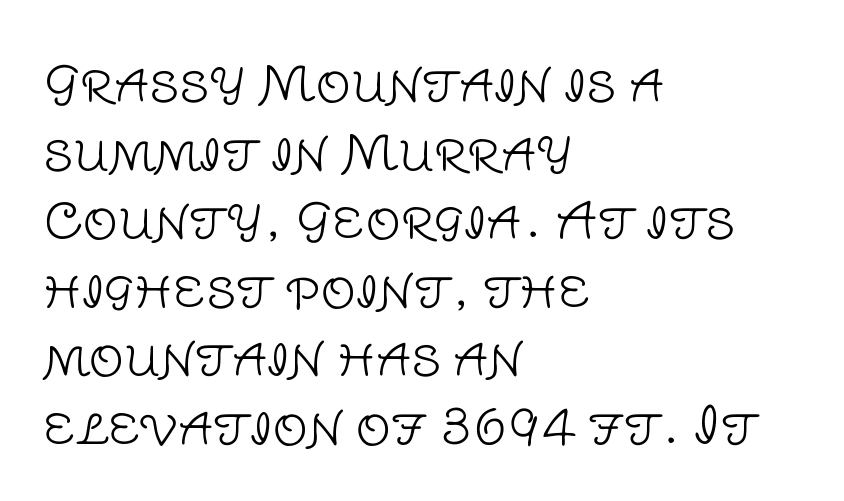
{"serif": "no", "bold": "no", "weight": "light", "width": "normal", "stroke_contrast": "low", "x_height": "large", "monospaced": "no", "underline": "no", "align": "left", "line_spacing": "normal", "line_spacing_ratio": 1.4, "letter_spacing": "normal", "letter_spacing_em": 0.0, "glyph_px": 49}
